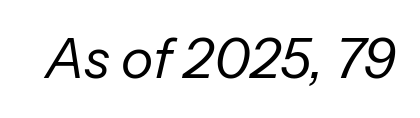
The image shows 55 px regular-weight type, italic (leaning right); set normal letter spacing, not underlined; low stroke contrast and a medium x-height.
